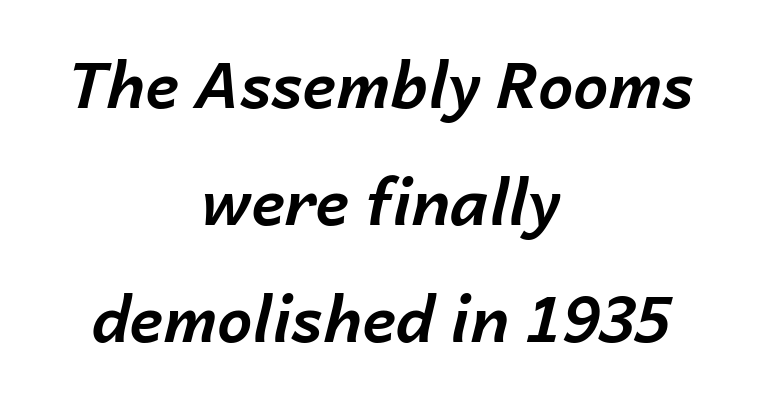
{"italic": "yes", "lean": "right", "slant_degrees": 14, "bold": "yes", "weight": "bold", "width": "normal", "stroke_contrast": "low", "x_height": "medium", "monospaced": "no", "underline": "no", "align": "center", "line_spacing_ratio": 1.86, "letter_spacing": "normal", "letter_spacing_em": 0.0, "glyph_px": 63}
